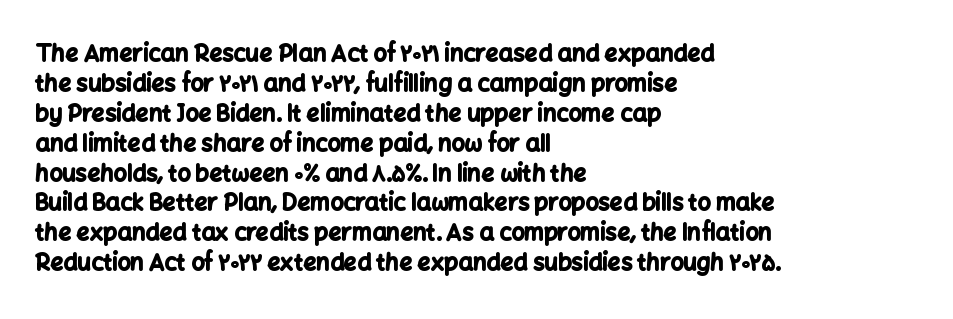
Designer's note — italics off, roman on. Clear beneath every line of the passage. Set as a true bold cut, around the 700 mark. How would I describe the line gaps? Plain and ordinary.
